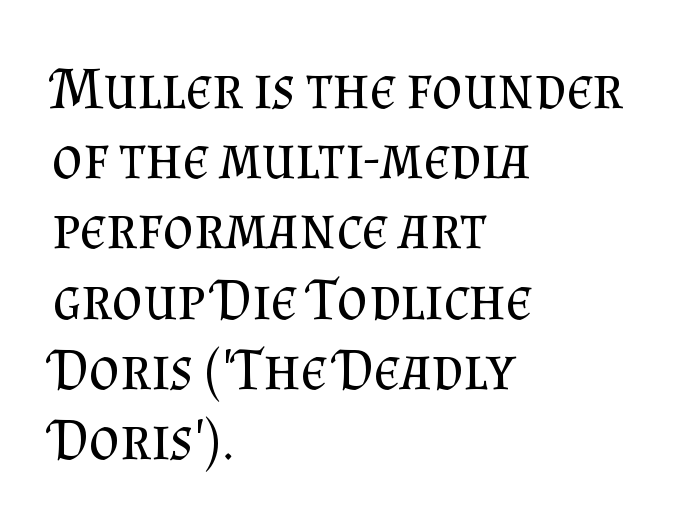
Q: Is the text bold? A: No.
Q: Is the text italic (slanted)? A: No, it is upright.
Q: Is the typeface a serif or a sans-serif typeface? A: Serif.
Q: Is the text underlined? A: No.
Q: How is the paragraph aligned? A: Left-aligned.
Q: Is the spacing between letters normal or unusually wide? A: Normal.
Q: Width (condensed, normal, or wide)? A: Normal.
Q: Stroke contrast? A: Medium.
Q: x-height? A: Small.
Q: Monospaced? A: No.
